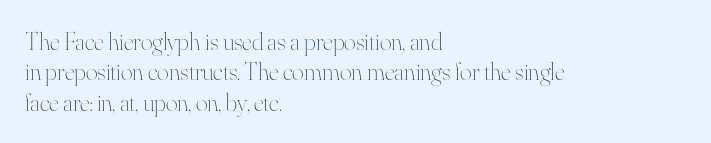
Nope, not italic — everything's standing straight. Only glyphs here, with clear space below each row. Leftover space on each line is placed entirely after the last word. The gaps between neighbouring characters are ordinary and unremarkable. A light-to-regular cut is what we see here.
